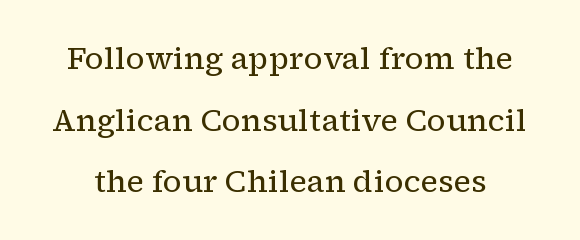
The image shows 31 px regular-weight serif type, upright; set loose line spacing (1.99x), normal letter spacing, not underlined; low stroke contrast and a medium x-height.
